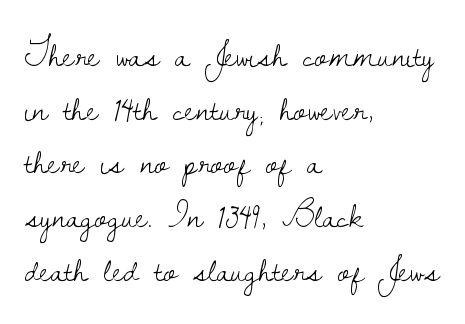
How are the letters spaced? Ordinarily, with no added tracking. The lines are quadded left. This sample has the flowing, uneven cadence of proportional lettering. Are there feet on the stems? There are — it's a serif. Stroke mass is kept to a normal reading level or below.
